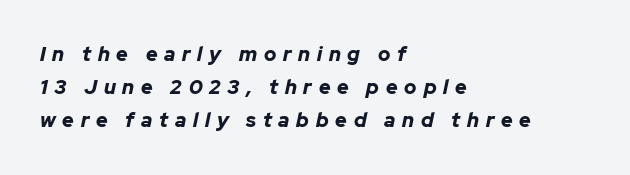
I'd describe the lettering as bold — thick and assertive. Line beginnings align vertically; line endings do not. Notice how the stems are inclined rather than vertical — that's the hallmark of italics. The passage shown has open, widely tracked lettering throughout.
